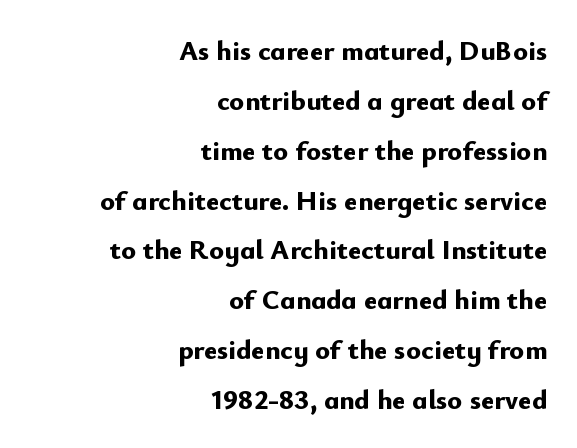
Q: Is the text bold? A: Yes.
Q: Is the text italic (slanted)? A: No, it is upright.
Q: Is the typeface a serif or a sans-serif typeface? A: Sans-serif.
Q: Is the text underlined? A: No.
Q: How is the paragraph aligned? A: Right-aligned.
Q: Is the spacing between letters normal or unusually wide? A: Normal.
Q: Width (condensed, normal, or wide)? A: Normal.
Q: Stroke contrast? A: Low.
Q: x-height? A: Small.
Q: Monospaced? A: No.
